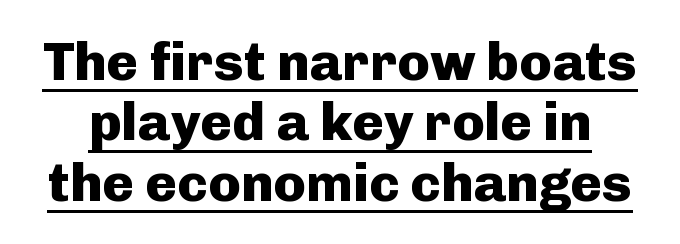
Each new line begins almost immediately beneath the previous one. Unlike italic type, these characters show no tilt at all. Students, this is bold: see how much ink each stroke carries. The passage shown has conventional tracking throughout.
